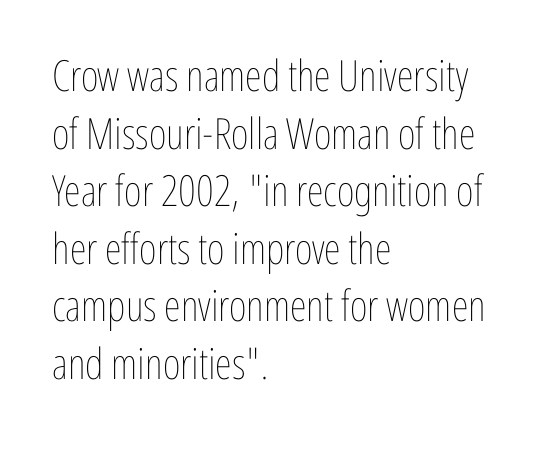
{"italic": "no", "bold": "no", "weight": "thin", "width": "condensed", "stroke_contrast": "low", "x_height": "medium", "monospaced": "no", "underline": "no", "align": "left", "line_spacing": "normal", "line_spacing_ratio": 1.34, "letter_spacing": "normal", "letter_spacing_em": 0.0, "glyph_px": 43}
